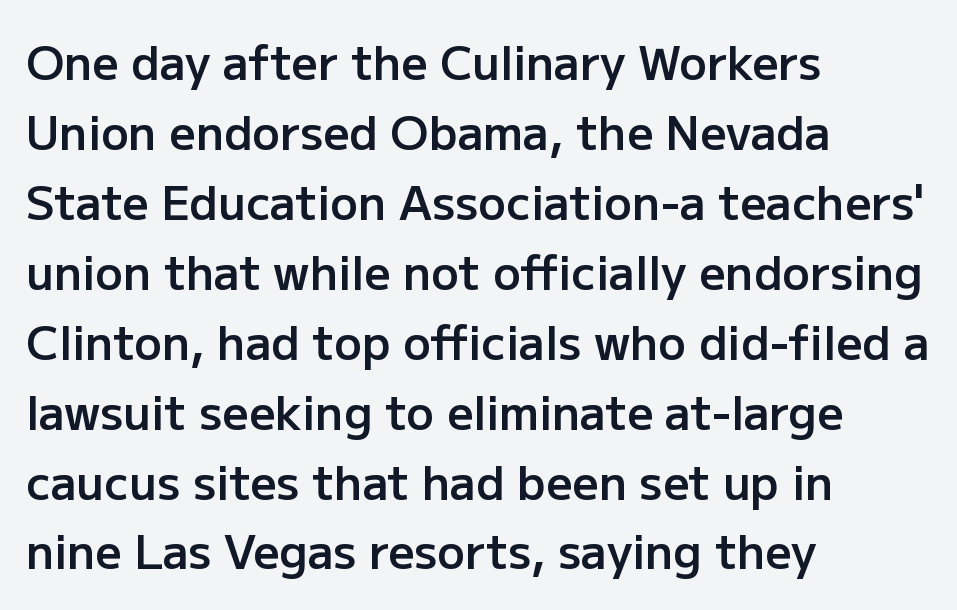
The image shows 46 px semibold sans-serif type, upright; set left-aligned, normal line spacing (1.52x), normal letter spacing, not underlined; low stroke contrast and a medium x-height.
